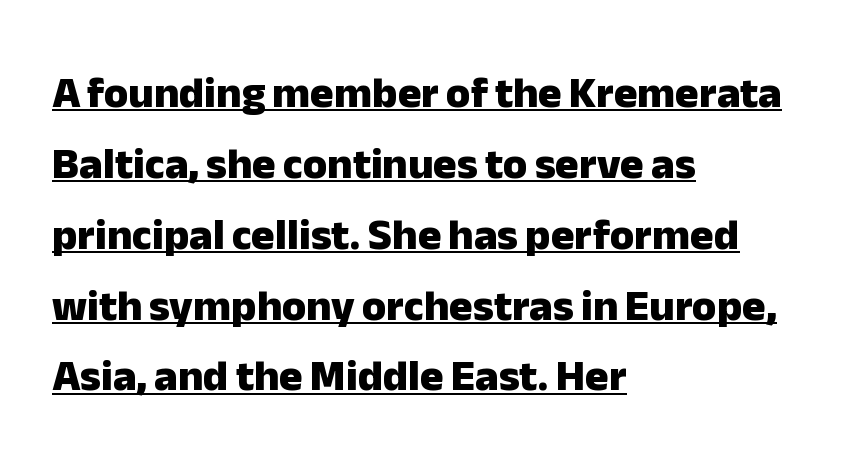
Q: Is the text bold? A: Yes.
Q: Is the text italic (slanted)? A: No, it is upright.
Q: Is the typeface a serif or a sans-serif typeface? A: Sans-serif.
Q: Is the text underlined? A: Yes.
Q: How is the paragraph aligned? A: Left-aligned.
Q: Is the spacing between letters normal or unusually wide? A: Normal.
Q: Is the spacing between lines tight, normal or loose? A: Normal.
Q: Width (condensed, normal, or wide)? A: Normal.
Q: Stroke contrast? A: Low.
Q: x-height? A: Medium.
Q: Monospaced? A: No.
